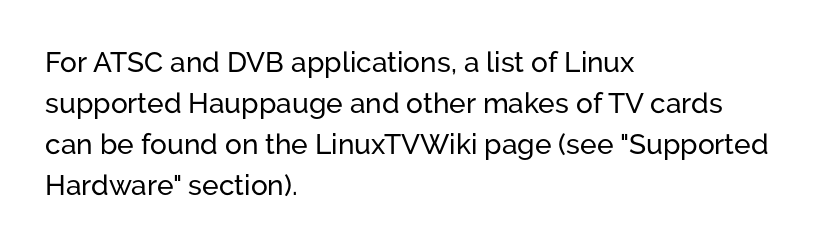
The image shows 28 px sans-serif type, upright; set left-aligned, normal line spacing (1.47x), normal letter spacing, not underlined; low stroke contrast and a medium x-height.
